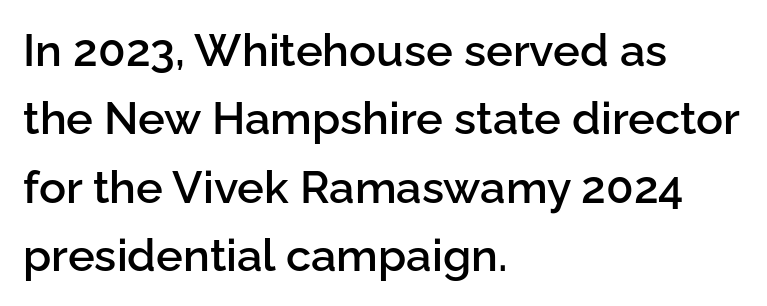
The image shows 45 px semibold sans-serif type, upright; set left-aligned, normal line spacing (1.52x), normal letter spacing, not underlined; low stroke contrast and a medium x-height.
